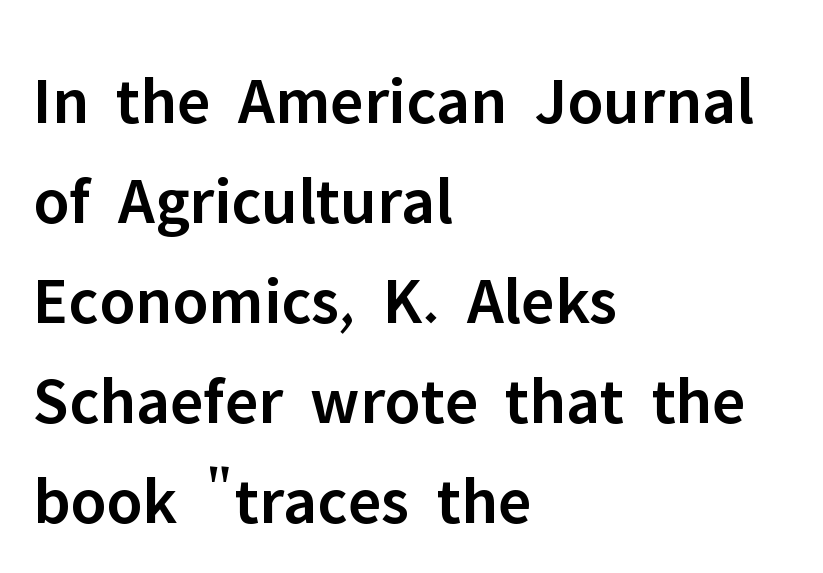
Q: Is the text bold? A: Semi-bold.
Q: Is the text italic (slanted)? A: No, it is upright.
Q: Is the typeface a serif or a sans-serif typeface? A: Sans-serif.
Q: Is the text underlined? A: No.
Q: How is the paragraph aligned? A: Left-aligned.
Q: Is the spacing between letters normal or unusually wide? A: Normal.
Q: Is the spacing between lines tight, normal or loose? A: Normal.
Q: Width (condensed, normal, or wide)? A: Normal.
Q: Stroke contrast? A: Low.
Q: x-height? A: Medium.
Q: Monospaced? A: No.
